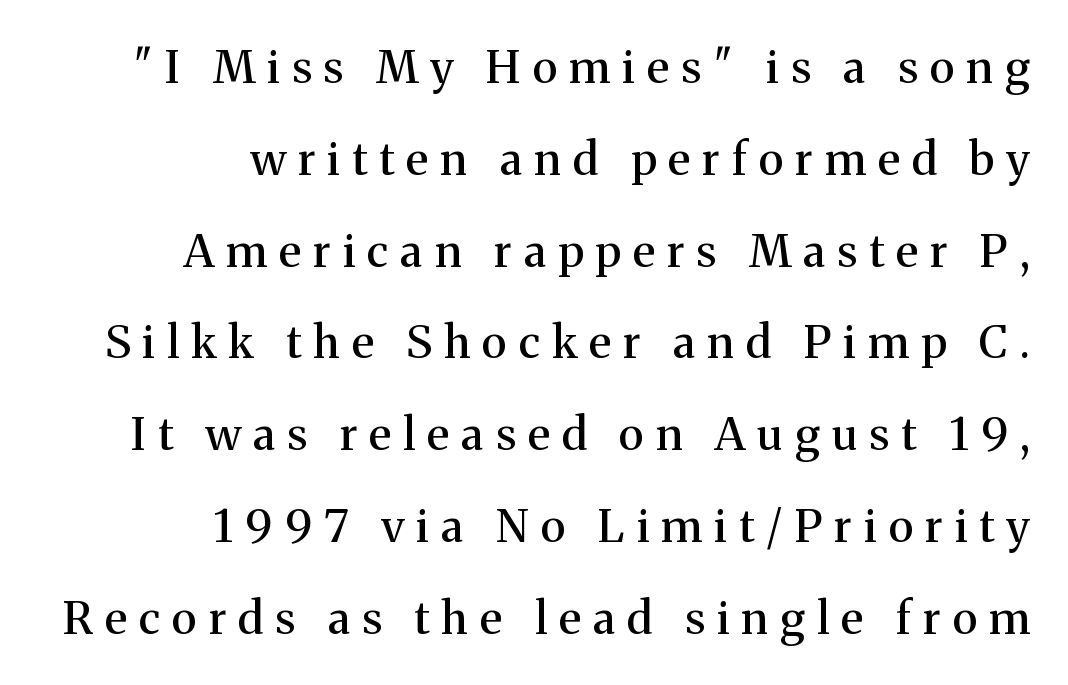
The image shows 45 px serif type, upright; set right-aligned, loose line spacing (2.04x), unusually wide letter spacing (+0.27 em), not underlined; medium stroke contrast and a medium x-height.
